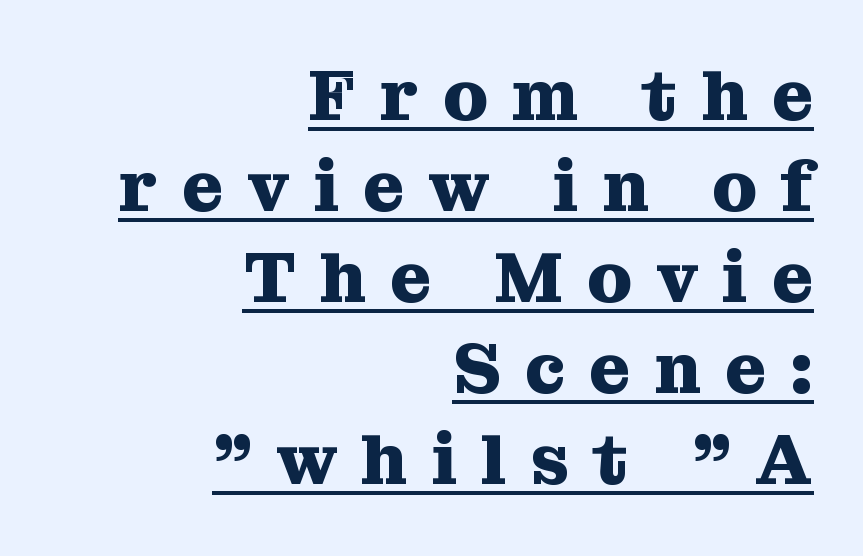
Q: Is the text bold? A: Yes.
Q: Is the text italic (slanted)? A: No, it is upright.
Q: Is the typeface a serif or a sans-serif typeface? A: Serif.
Q: Is the text underlined? A: Yes.
Q: How is the paragraph aligned? A: Right-aligned.
Q: Is the spacing between letters normal or unusually wide? A: Unusually wide.
Q: Is the spacing between lines tight, normal or loose? A: Normal.
Q: Width (condensed, normal, or wide)? A: Normal.
Q: Stroke contrast? A: Medium.
Q: x-height? A: Medium.
Q: Monospaced? A: No.
